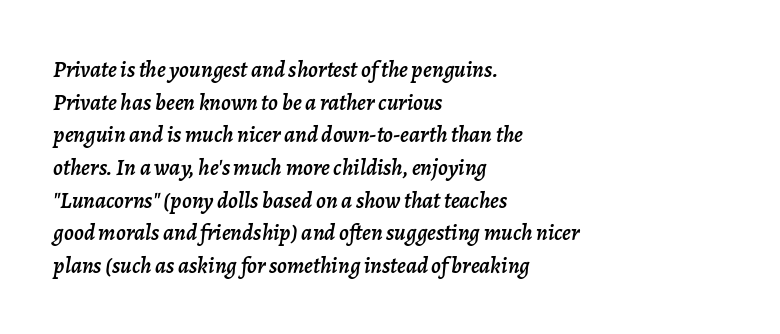
{"italic": "yes", "lean": "right", "slant_degrees": 7, "underline": "no", "align": "left", "line_spacing": "normal", "line_spacing_ratio": 1.42, "letter_spacing": "normal", "letter_spacing_em": 0.0, "glyph_px": 23}
